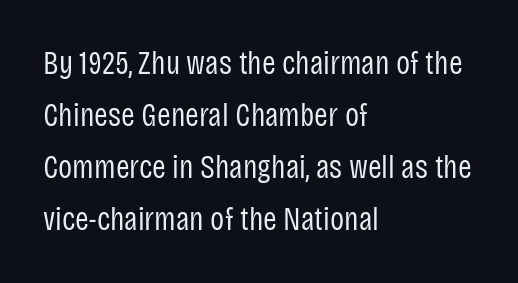
The image shows 33 px regular-weight, condensed sans-serif type, upright; set left-aligned, normal line spacing (1.58x), normal letter spacing, not underlined; low stroke contrast and a large x-height.
